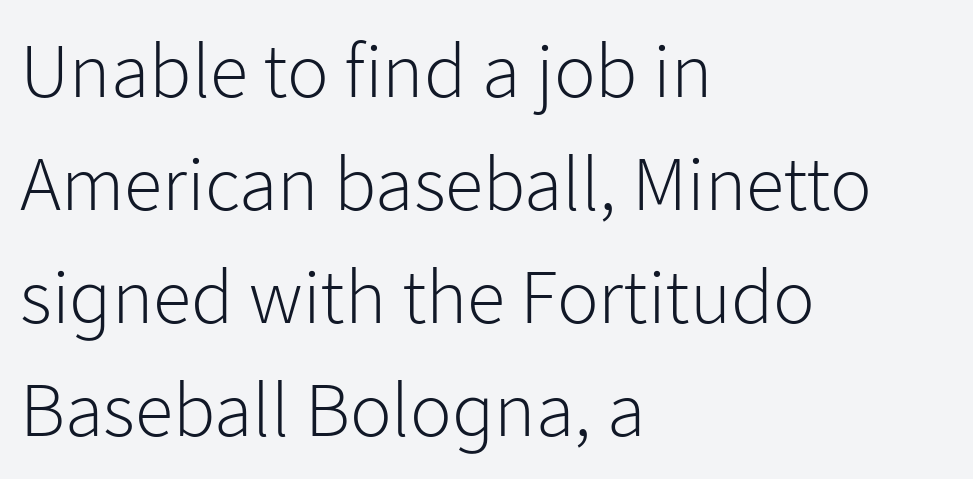
Q: Is the text bold? A: No.
Q: Is the text italic (slanted)? A: No, it is upright.
Q: Is the typeface a serif or a sans-serif typeface? A: Sans-serif.
Q: Is the text underlined? A: No.
Q: How is the paragraph aligned? A: Left-aligned.
Q: Is the spacing between letters normal or unusually wide? A: Normal.
Q: Is the spacing between lines tight, normal or loose? A: Normal.
Q: Width (condensed, normal, or wide)? A: Normal.
Q: Stroke contrast? A: Low.
Q: x-height? A: Medium.
Q: Monospaced? A: No.
